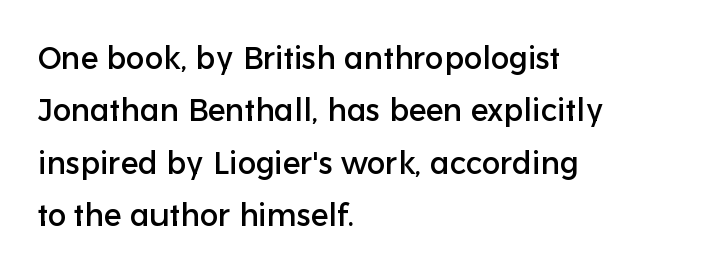
Regular leading. Any mark beneath the type? The region is blank. Spacing verdict: proportional, widths tailored to each character. Honestly, the letter spacing is just normal — you wouldn't notice it. Unlike a traditional serif, this face leaves its strokes unadorned.
